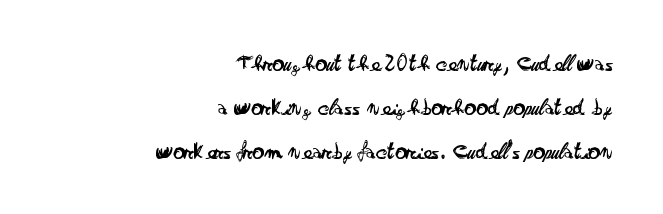
Q: Is the text bold? A: No.
Q: Is the text italic (slanted)? A: No, it is upright.
Q: Is the text underlined? A: No.
Q: How is the paragraph aligned? A: Right-aligned.
Q: Is the spacing between letters normal or unusually wide? A: Normal.
